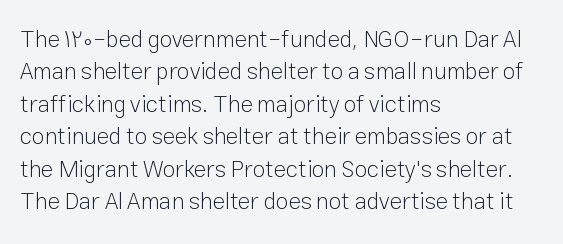
The tracking reads as untouched default to a designer's eye. Layout note: lines flush left. Students, observe: this is what conventionally led text looks like. Underline: absent.
